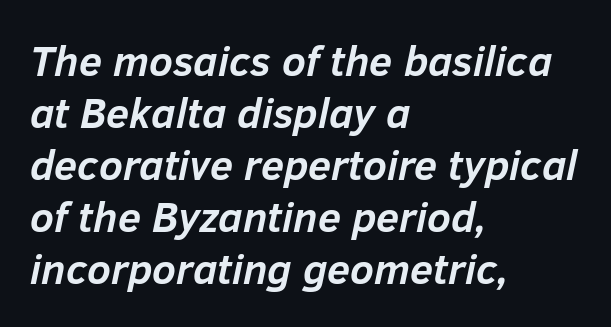
The image shows 42 px semibold type, italic (leaning right); set left-aligned, line spacing 1.24x, normal letter spacing, not underlined; low stroke contrast and a medium x-height.
